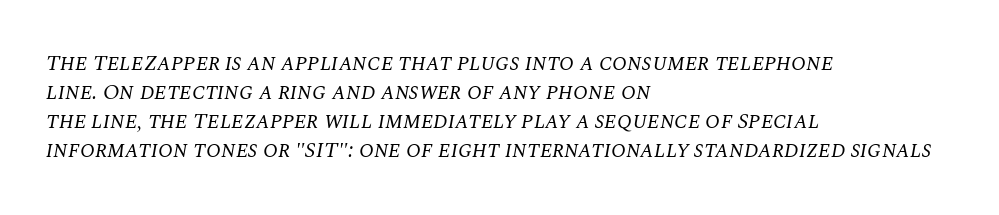
The image shows 22 px text type, italic (leaning right); set left-aligned, normal line spacing (1.32x), normal letter spacing, not underlined.
